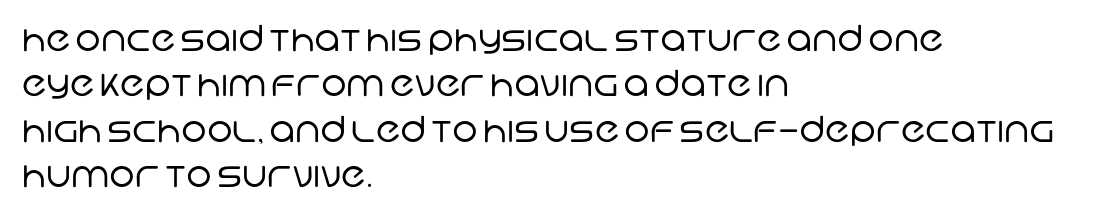
{"serif": "no", "bold": "no", "weight": "regular", "width": "normal", "stroke_contrast": "low", "x_height": "large", "monospaced": "no", "underline": "no", "align": "left", "line_spacing": "normal", "line_spacing_ratio": 1.26, "letter_spacing": "normal", "letter_spacing_em": 0.0, "glyph_px": 36}
